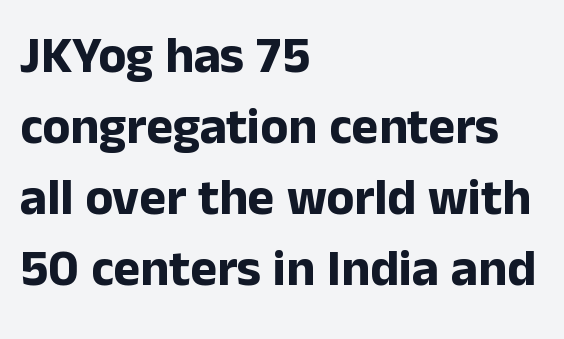
Q: Is the text bold? A: Yes.
Q: Is the text italic (slanted)? A: No, it is upright.
Q: Is the typeface a serif or a sans-serif typeface? A: Sans-serif.
Q: Is the text underlined? A: No.
Q: How is the paragraph aligned? A: Left-aligned.
Q: Is the spacing between letters normal or unusually wide? A: Normal.
Q: Is the spacing between lines tight, normal or loose? A: Normal.
Q: Width (condensed, normal, or wide)? A: Normal.
Q: Stroke contrast? A: Low.
Q: x-height? A: Medium.
Q: Monospaced? A: No.
